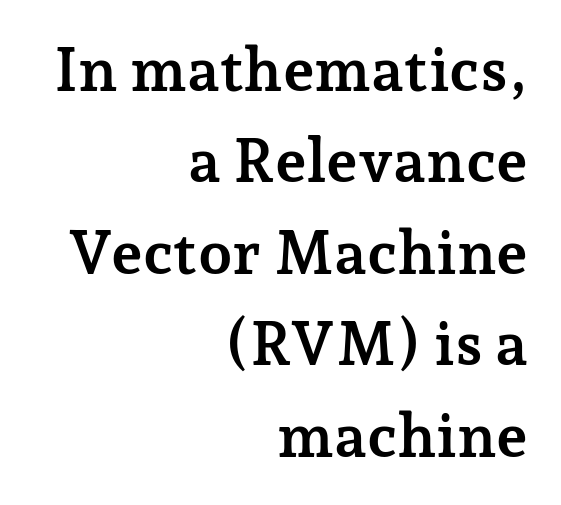
Q: Is the text bold? A: Yes.
Q: Is the text italic (slanted)? A: No, it is upright.
Q: Is the typeface a serif or a sans-serif typeface? A: Serif.
Q: Is the text underlined? A: No.
Q: How is the paragraph aligned? A: Right-aligned.
Q: Is the spacing between letters normal or unusually wide? A: Normal.
Q: Is the spacing between lines tight, normal or loose? A: Normal.
Q: Width (condensed, normal, or wide)? A: Normal.
Q: Stroke contrast? A: Low.
Q: x-height? A: Medium.
Q: Monospaced? A: No.
